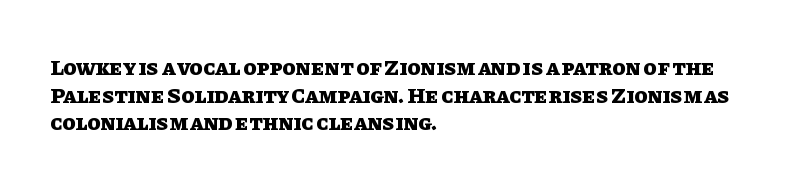
Q: Is the text bold? A: Yes.
Q: Is the text italic (slanted)? A: No, it is upright.
Q: Is the text underlined? A: No.
Q: How is the paragraph aligned? A: Left-aligned.
Q: Is the spacing between letters normal or unusually wide? A: Normal.
Q: Is the spacing between lines tight, normal or loose? A: Normal.
